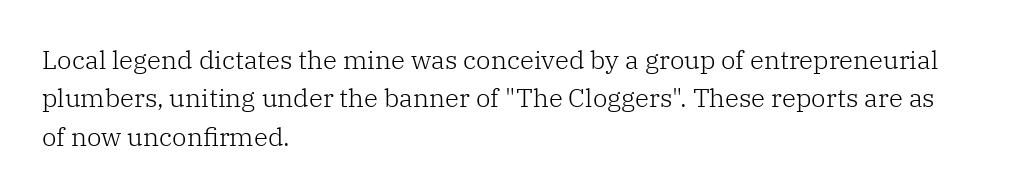
The image shows 26 px text type, upright; set left-aligned, normal line spacing (1.48x), normal letter spacing, not underlined.
